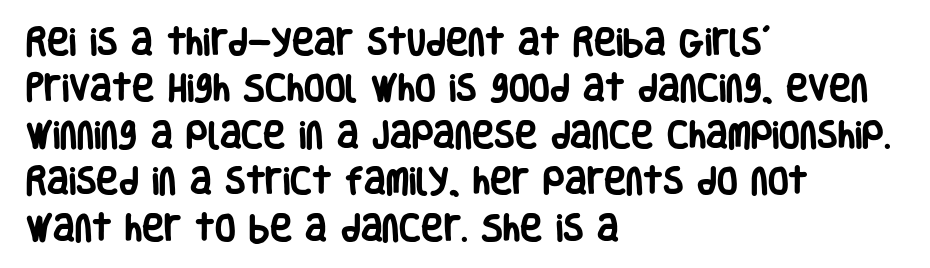
Q: Is the text bold? A: Yes.
Q: Is the text italic (slanted)? A: No, it is upright.
Q: Is the typeface a serif or a sans-serif typeface? A: Sans-serif.
Q: Is the text underlined? A: No.
Q: How is the paragraph aligned? A: Left-aligned.
Q: Is the spacing between letters normal or unusually wide? A: Normal.
Q: Is the spacing between lines tight, normal or loose? A: Normal.
Q: Width (condensed, normal, or wide)? A: Condensed.
Q: Stroke contrast? A: Low.
Q: x-height? A: Large.
Q: Monospaced? A: No.
